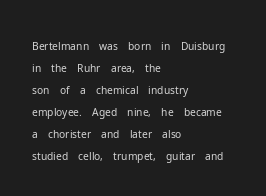
{"italic": "no", "bold": "no", "underline": "no", "align": "left", "line_spacing": "tight", "line_spacing_ratio": 1.05, "letter_spacing": "normal", "letter_spacing_em": 0.0, "glyph_px": 21}
